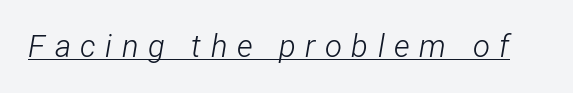
Q: Is the text bold? A: No.
Q: Is the text italic (slanted)? A: Yes, it leans right by about 12 degrees.
Q: Is the text underlined? A: Yes.
Q: Is the spacing between letters normal or unusually wide? A: Unusually wide.
Q: Width (condensed, normal, or wide)? A: Condensed.
Q: Stroke contrast? A: Low.
Q: x-height? A: Medium.
Q: Monospaced? A: No.
